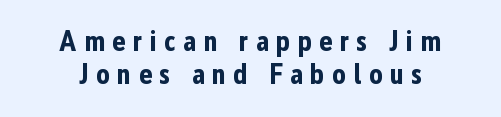
The image shows 29 px bold, condensed sans-serif type, upright; set centered, tight line spacing (1.14x), unusually wide letter spacing (+0.25 em), not underlined; low stroke contrast and a medium x-height.
